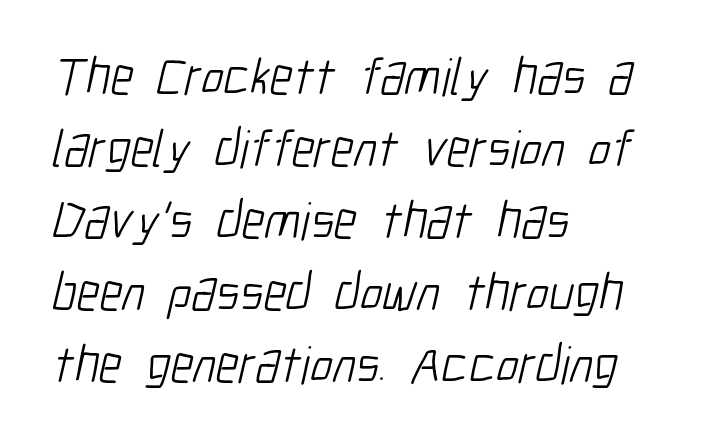
The image shows 53 px light, condensed sans-serif type; set left-aligned, normal line spacing (1.36x), normal letter spacing, not underlined; low stroke contrast and a medium x-height.
